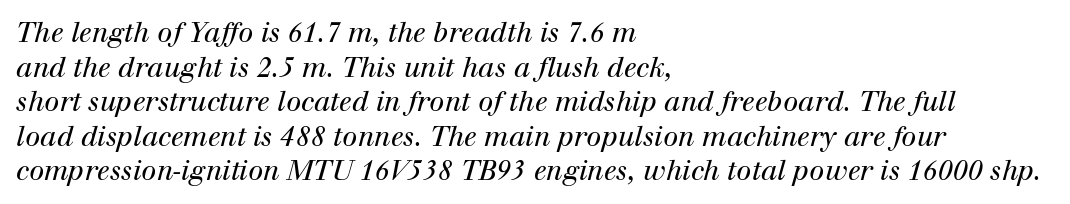
This is oblique type, the kind used for emphasis or titles. Each line starts at the same left margin while the right side varies. A typesetter would call this leading conventional body-copy spacing. Decoration check: the copy has no underline. Caption: face not bold, strokes unweighted. Caption: standard tracking, unaltered.
